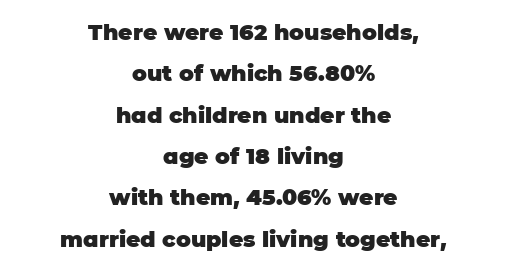
{"italic": "no", "bold": "yes", "underline": "no", "align": "center", "line_spacing_ratio": 1.88, "letter_spacing": "normal", "letter_spacing_em": 0.0, "glyph_px": 22}
